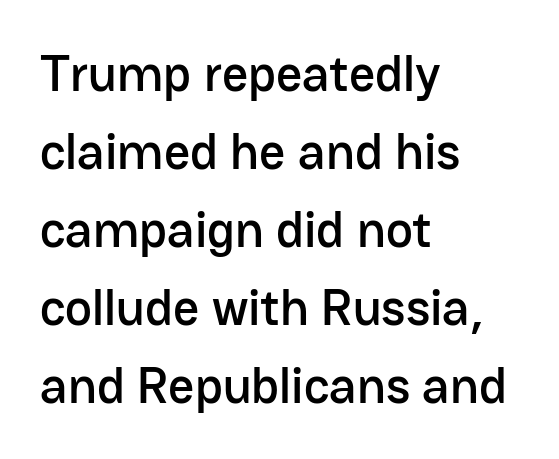
{"serif": "no", "italic": "no", "width": "normal", "stroke_contrast": "low", "x_height": "medium", "monospaced": "no", "underline": "no", "align": "left", "line_spacing": "normal", "line_spacing_ratio": 1.53, "letter_spacing": "normal", "letter_spacing_em": 0.0, "glyph_px": 51}
